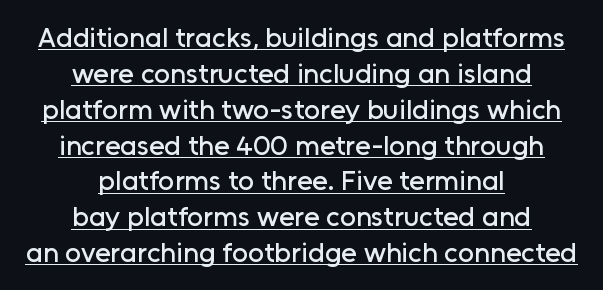
Spacing verdict: proportional, widths tailored to each character. Quick note: not italic, upright. These lines are centered, leaving both edges ragged. What kind of face is this? One without serifs — a sans. Baseline-to-baseline distance is the conventional proportion of letter height.
